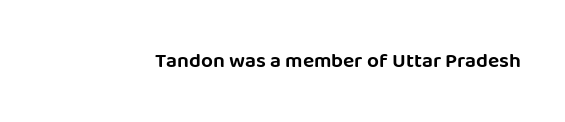
Q: Is the text italic (slanted)? A: No, it is upright.
Q: Is the text underlined? A: No.
Q: Is the spacing between letters normal or unusually wide? A: Normal.
